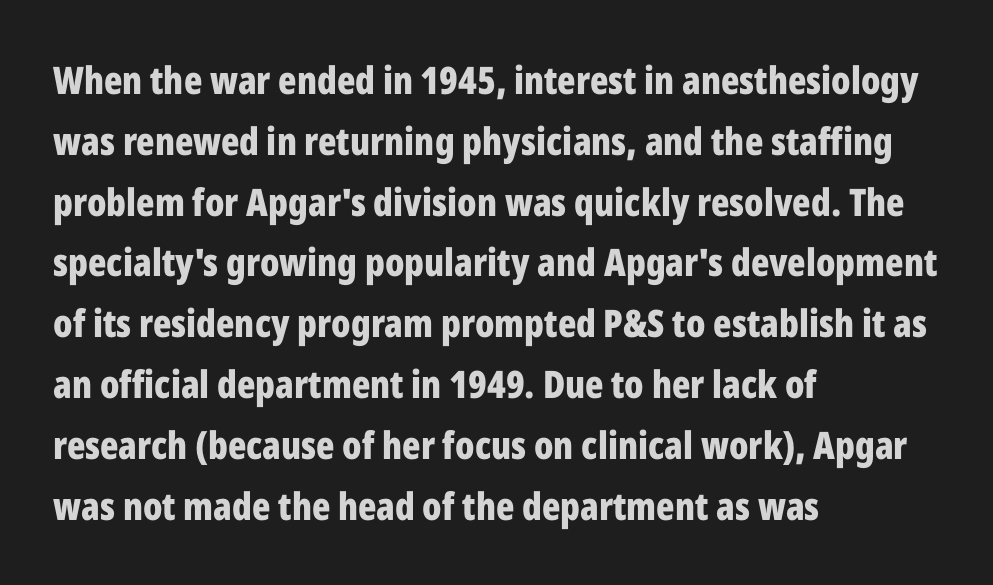
Quick note: underline off. The tracking reads as untouched default to a designer's eye. The rendering anchors every line to the left-hand side. The designer left line spacing at the default. This sample has the flowing, uneven cadence of proportional lettering.
